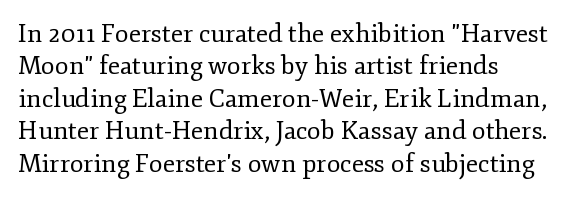
{"italic": "no", "bold": "no", "underline": "no", "align": "left", "line_spacing": "normal", "line_spacing_ratio": 1.3, "letter_spacing": "normal", "letter_spacing_em": 0.0, "glyph_px": 25}
